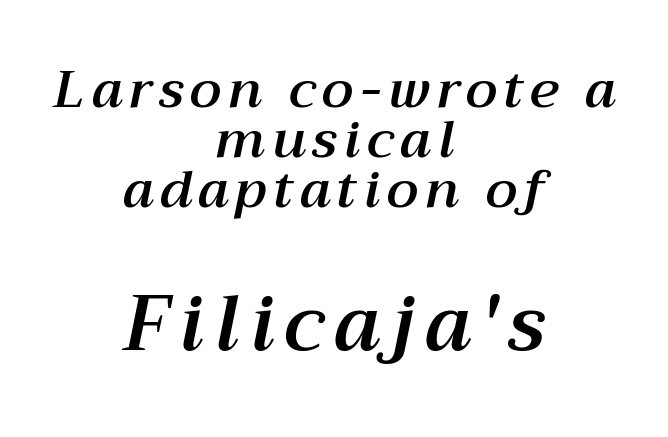
The image shows 78 px text type, italic (leaning right); set centered, tight line spacing (0.96x), not underlined; the second (bottom) block is 1.5x larger; medium stroke contrast and a medium x-height.
